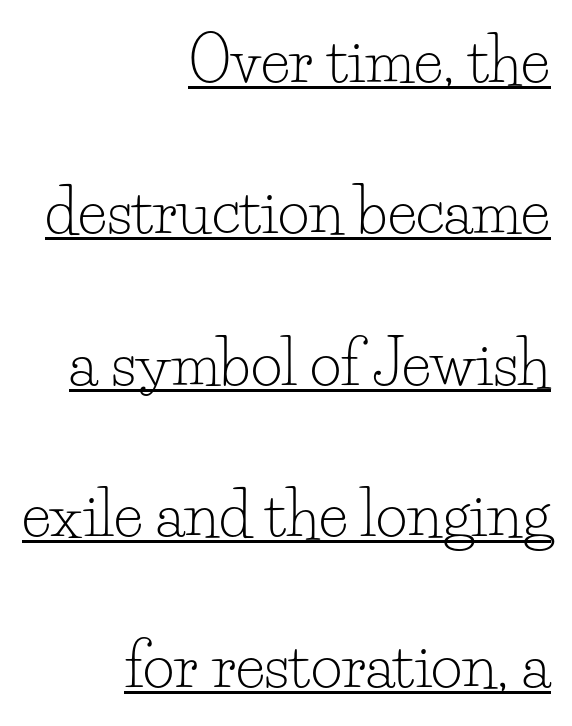
Rows of type keep a wide berth in the vertical direction. These lines keep a tight, regular rhythm from letter to letter. Beneath each row of characters lies a ruled line. In terms of letterform style, serifs are clearly present. Varying glyph widths throughout — classic text-font behaviour.
